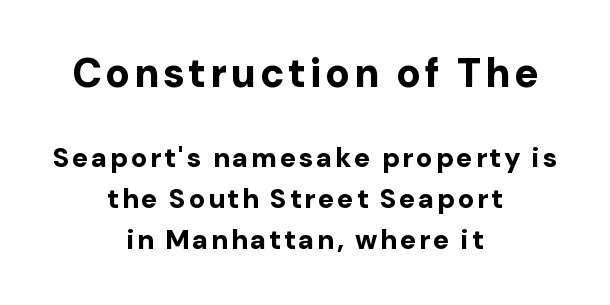
Q: Is the text bold? A: Yes.
Q: Is the text italic (slanted)? A: No, it is upright.
Q: Is the typeface a serif or a sans-serif typeface? A: Sans-serif.
Q: Is the text underlined? A: No.
Q: How is the paragraph aligned? A: Centered.
Q: Is the spacing between lines tight, normal or loose? A: Normal.
Q: Which block of text is set in a larger size, the first (top) or the second (bottom)? A: The first (top) one.
Q: Width (condensed, normal, or wide)? A: Normal.
Q: Stroke contrast? A: Low.
Q: x-height? A: Medium.
Q: Monospaced? A: No.
